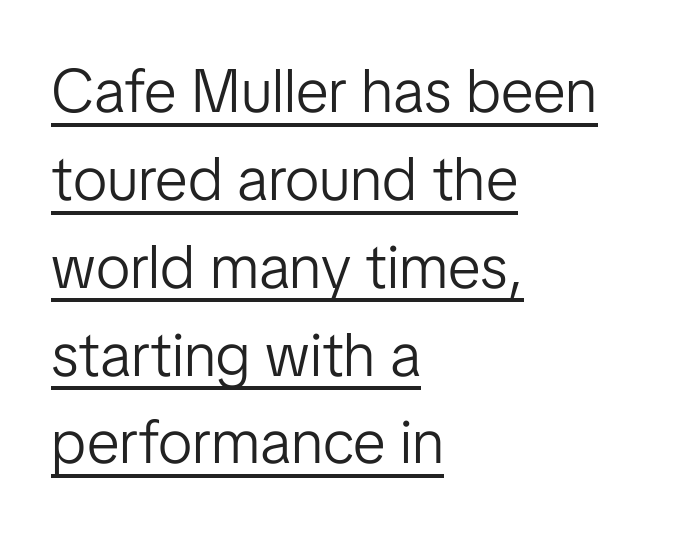
The image shows 61 px light sans-serif type, upright; set left-aligned, normal line spacing (1.44x), normal letter spacing, underlined; low stroke contrast and a medium x-height.
